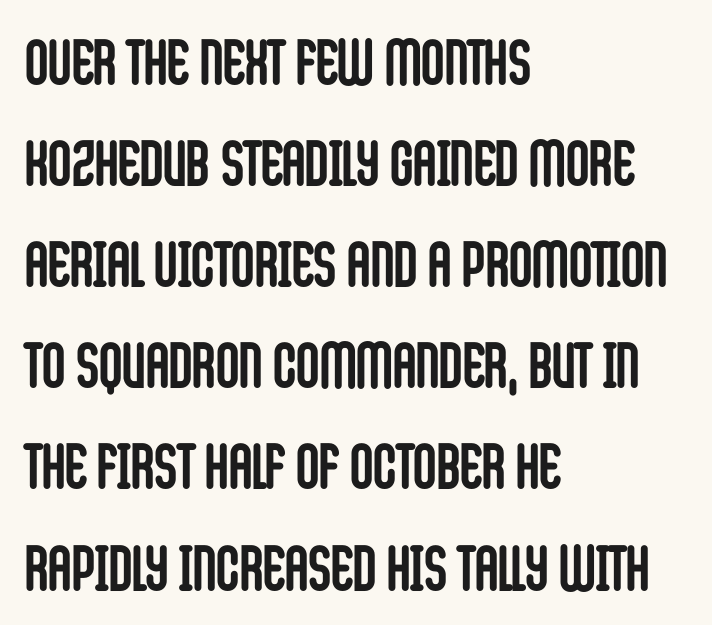
The image shows 64 px semibold, condensed sans-serif type, upright; set left-aligned, normal line spacing (1.58x), normal letter spacing, not underlined; low stroke contrast and a large x-height.
